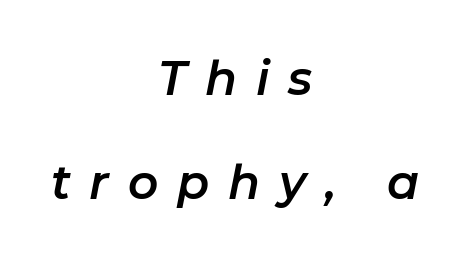
Q: Is the text italic (slanted)? A: Yes, it leans right by about 11 degrees.
Q: Is the text underlined? A: No.
Q: How is the paragraph aligned? A: Centered.
Q: Is the spacing between letters normal or unusually wide? A: Unusually wide.
Q: Is the spacing between lines tight, normal or loose? A: Loose.
Q: Width (condensed, normal, or wide)? A: Normal.
Q: Stroke contrast? A: Low.
Q: x-height? A: Medium.
Q: Monospaced? A: No.
